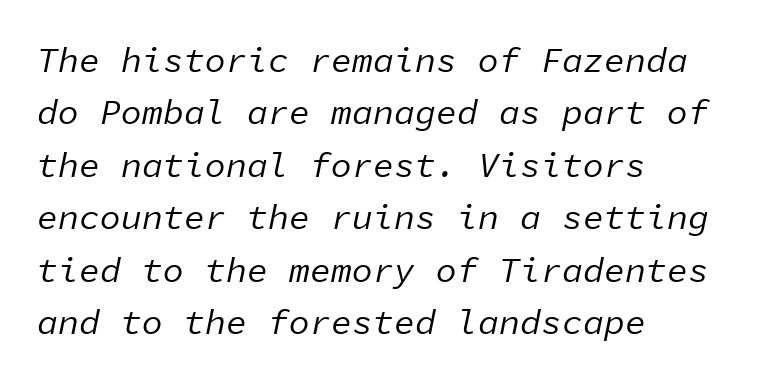
Notice how descenders clear the ascenders below comfortably — that's standard leading. Check under the words: just untouched page. Line starts are locked; line ends wander. The horizontal fit of the characters is conventional and even. A typesetter would mark this as italic. The typesetting does not lean heavy: it is not bold.
